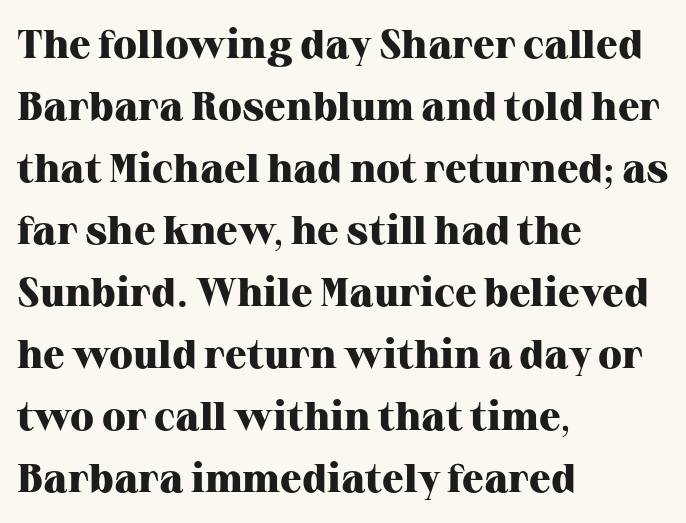
Underlining? Definitely not there. Spacing verdict: proportional, widths tailored to each character. Which margin do the lines hug? The left one — the right edge is uneven. Look at the tracking — it's just the regular setting, nothing added. The characters look thick and weighty, a clear bold. Ascenders rise straight up at ninety degrees.
